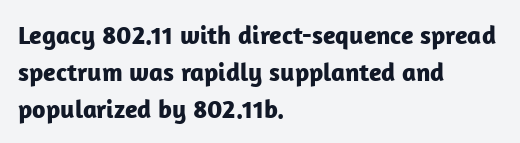
{"italic": "no", "bold": "yes", "underline": "no", "align": "left", "line_spacing": "normal", "line_spacing_ratio": 1.42, "letter_spacing": "normal", "letter_spacing_em": 0.0, "glyph_px": 26}
